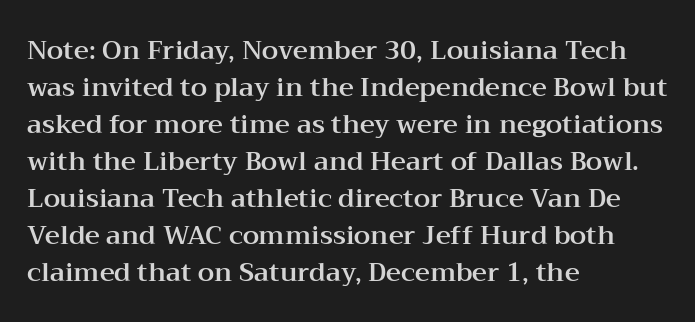
Inter-character spacing is left at the font's built-in metrics. Bare-footed words on every line. Every stem runs plumb, perpendicular to the baseline. Line spacing here is normal. Every row of glyphs begins at an identical x-position on the left.
